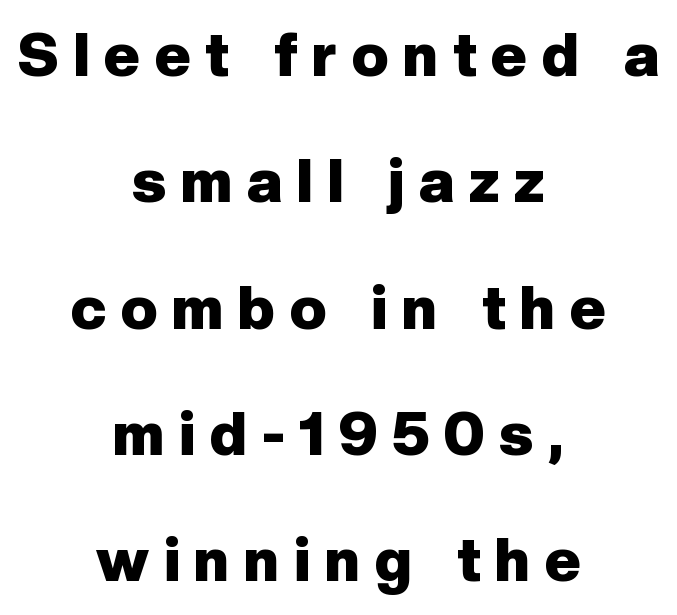
{"serif": "no", "italic": "no", "bold": "yes", "weight": "heavy", "width": "normal", "stroke_contrast": "low", "x_height": "medium", "monospaced": "no", "underline": "no", "align": "center", "line_spacing": "loose", "line_spacing_ratio": 2.07, "letter_spacing": "wide", "letter_spacing_em": 0.24, "glyph_px": 61}
